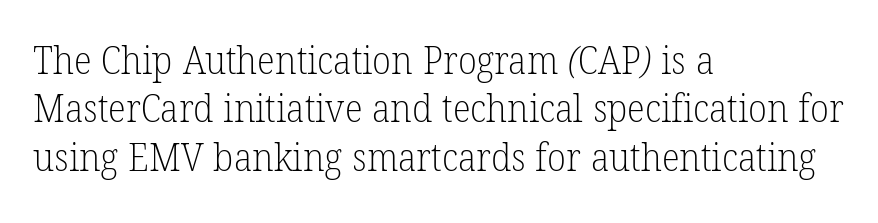
The image shows 38 px light serif type; set left-aligned, normal line spacing (1.27x), normal letter spacing, not underlined; low stroke contrast and a medium x-height.
